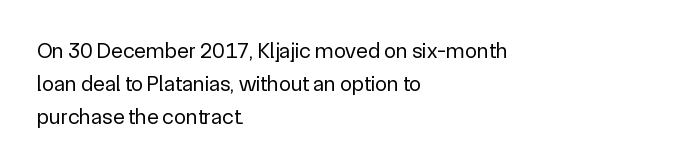
Descender tails drop into unmarked territory. Vertically, the passage feels balanced, rows spaced as you'd expect. The typesetter chose a ragged-right arrangement here. The typography opts for an upright posture over an oblique one. The rendering keeps characters at their native spacing. Stroke mass is kept to a normal reading level or below.
